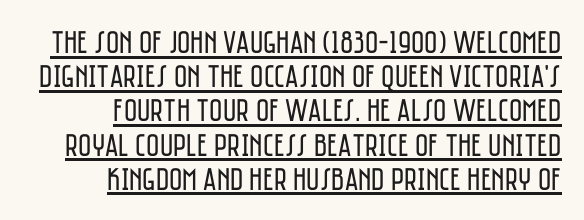
{"serif": "no", "italic": "no", "bold": "no", "weight": "regular", "width": "condensed", "stroke_contrast": "low", "x_height": "large", "monospaced": "no", "underline": "yes", "align": "right", "line_spacing": "tight", "line_spacing_ratio": 1.07, "letter_spacing": "normal", "letter_spacing_em": 0.0, "glyph_px": 32}
